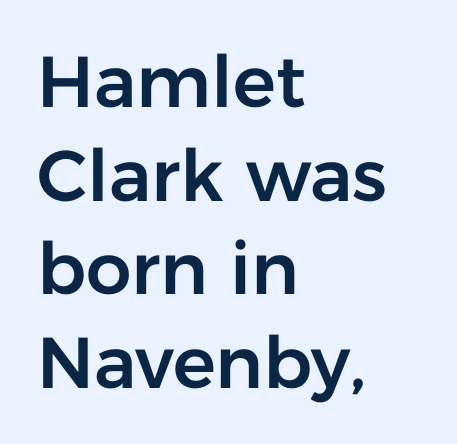
The image shows 72 px sans-serif type, upright; set left-aligned, normal line spacing (1.3x), normal letter spacing, not underlined; low stroke contrast and a medium x-height.
